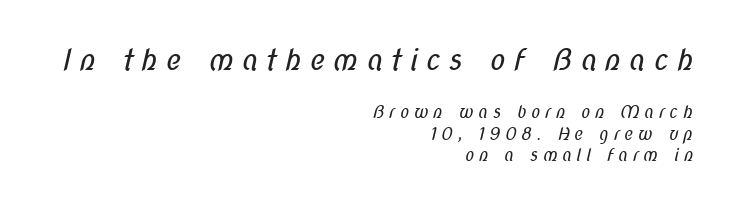
The designer went with a sans here, leaving each stem footless. The letterforms stand isolated, each surrounded by extra space. Note the varied advance widths — an 'i' is clearly narrower than an 'm'. The text block is weighted toward the right margin, trailing off unevenly leftward. Clear beneath every line of the passage.
